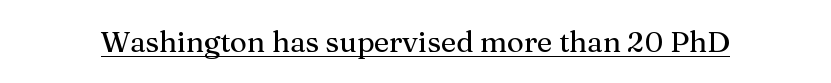
The image shows 29 px serif type, upright; set normal letter spacing, underlined; medium stroke contrast and a medium x-height.
